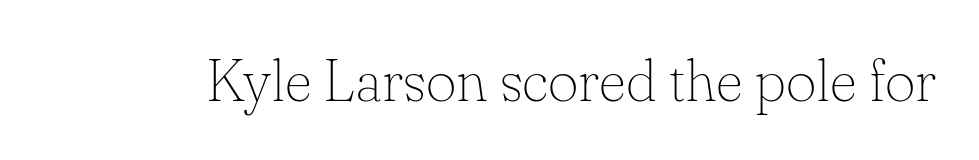
These lines keep a tight, regular rhythm from letter to letter. Proportional: the letters do not fall into vertical columns. The typeface has the unassuming heft of standard copy or less. No italicization has been applied; the sample stays upright. A clean baseline with only descenders dipping below it. Serif or sans? Serif — the stroke terminals have little feet.
